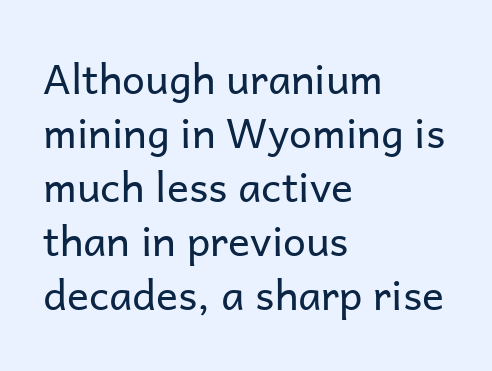
Q: Is the text bold? A: No.
Q: Is the text italic (slanted)? A: No, it is upright.
Q: Is the typeface a serif or a sans-serif typeface? A: Sans-serif.
Q: Is the text underlined? A: No.
Q: How is the paragraph aligned? A: Left-aligned.
Q: Is the spacing between letters normal or unusually wide? A: Normal.
Q: Is the spacing between lines tight, normal or loose? A: Normal.
Q: Width (condensed, normal, or wide)? A: Normal.
Q: Stroke contrast? A: Low.
Q: x-height? A: Medium.
Q: Monospaced? A: No.
